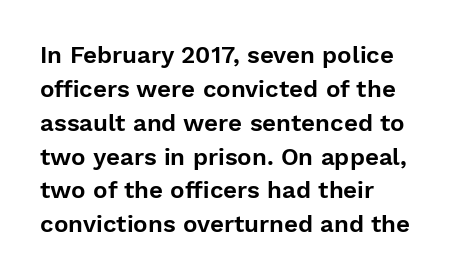
The image shows 24 px text type, upright; set left-aligned, normal line spacing (1.41x), normal letter spacing, not underlined.
